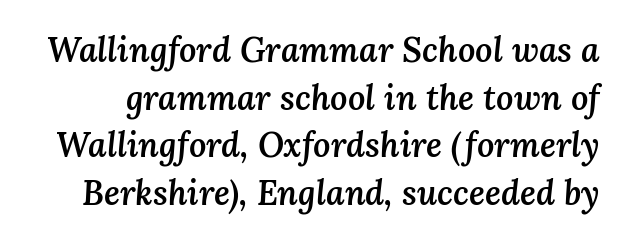
The typography opts for an oblique posture over an upright one. Descender tails drop into unmarked territory. Think of a printed novel: that variable character pitch is what you see here. This block has exactly the height ordinary leading produces. Observe the ordinary spacing: letters are neighbours, not strangers. Summary of weight: moderately heavy, a semibold.
